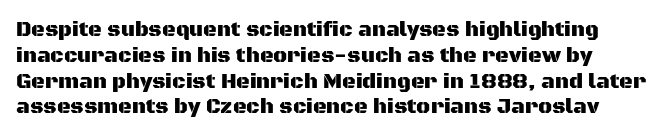
{"italic": "no", "underline": "no", "line_spacing_ratio": 1.23, "letter_spacing": "normal", "letter_spacing_em": 0.0, "glyph_px": 21}
